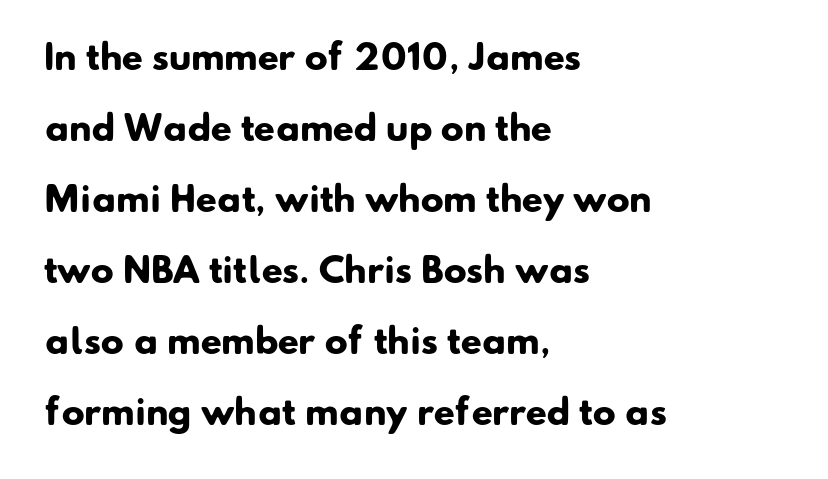
The image shows 34 px heavy sans-serif type; set left-aligned, loose line spacing (2.09x), normal letter spacing, not underlined; low stroke contrast and a small x-height.
